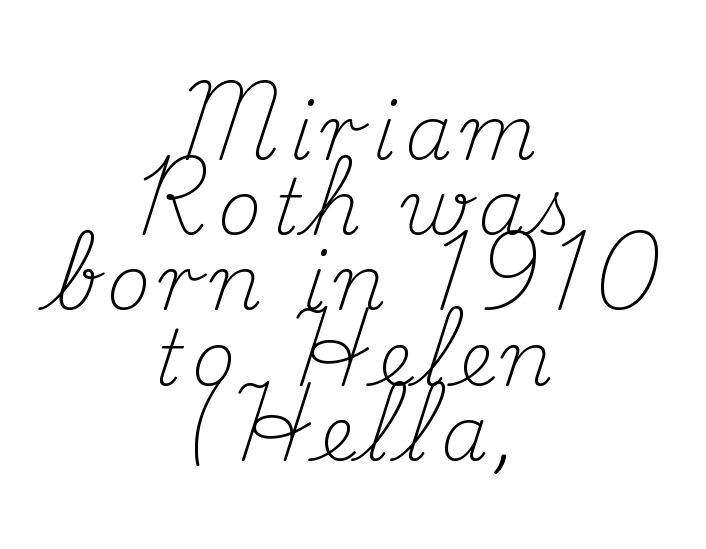
Q: Is the text bold? A: No.
Q: Is the text italic (slanted)? A: Yes.
Q: Is the typeface a serif or a sans-serif typeface? A: Serif.
Q: Is the text underlined? A: No.
Q: How is the paragraph aligned? A: Centered.
Q: Is the spacing between lines tight, normal or loose? A: Tight.
Q: Width (condensed, normal, or wide)? A: Normal.
Q: Stroke contrast? A: Medium.
Q: x-height? A: Small.
Q: Monospaced? A: No.
